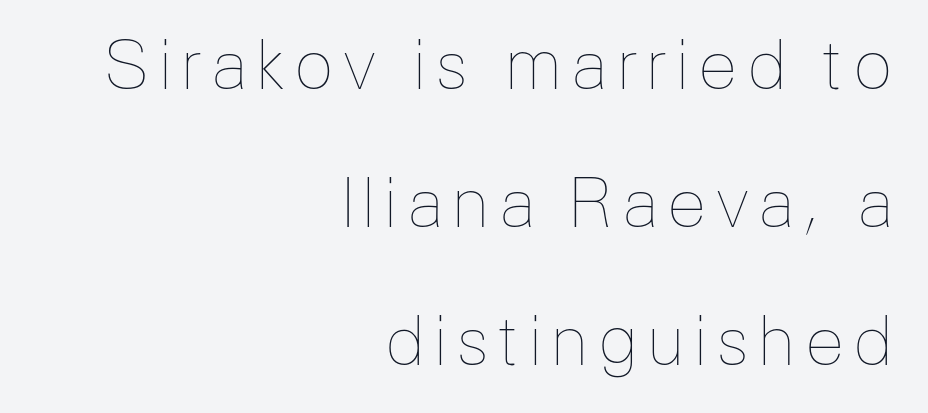
The lines are quadded right. Stems here are at most as thick as an everyday book face. Notice the wide empty band between every row — that's loose leading. Underline: absent.
